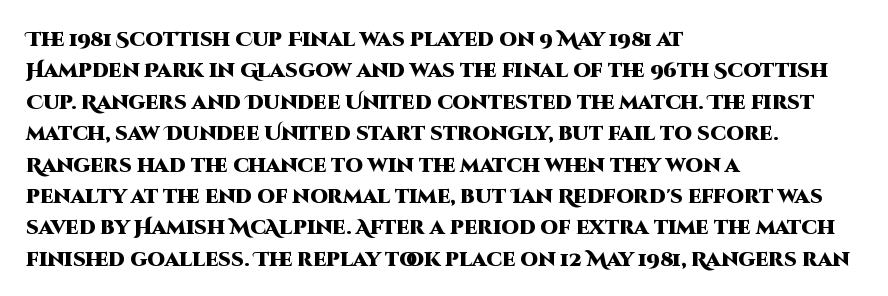
Q: Is the text bold? A: Yes.
Q: Is the text italic (slanted)? A: No, it is upright.
Q: Is the text underlined? A: No.
Q: How is the paragraph aligned? A: Left-aligned.
Q: Is the spacing between letters normal or unusually wide? A: Normal.
Q: Is the spacing between lines tight, normal or loose? A: Normal.
